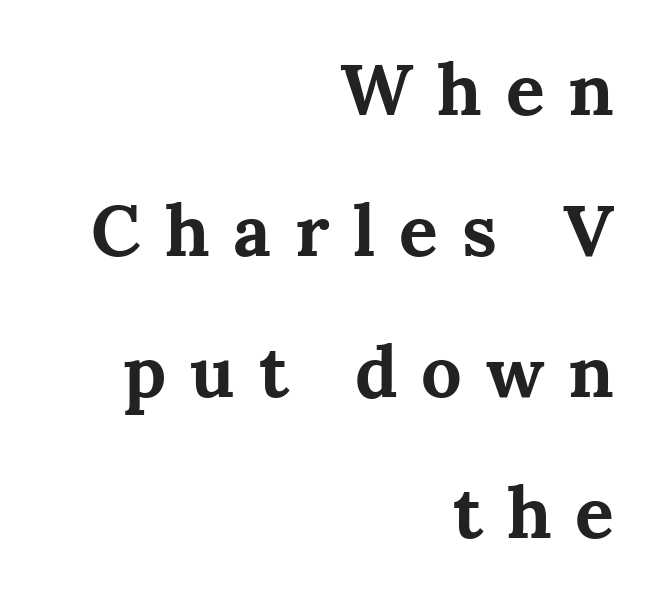
Q: Is the text bold? A: Yes.
Q: Is the text italic (slanted)? A: No, it is upright.
Q: Is the typeface a serif or a sans-serif typeface? A: Serif.
Q: Is the text underlined? A: No.
Q: How is the paragraph aligned? A: Right-aligned.
Q: Is the spacing between letters normal or unusually wide? A: Unusually wide.
Q: Is the spacing between lines tight, normal or loose? A: Loose.
Q: Width (condensed, normal, or wide)? A: Normal.
Q: Stroke contrast? A: Medium.
Q: x-height? A: Medium.
Q: Monospaced? A: No.
